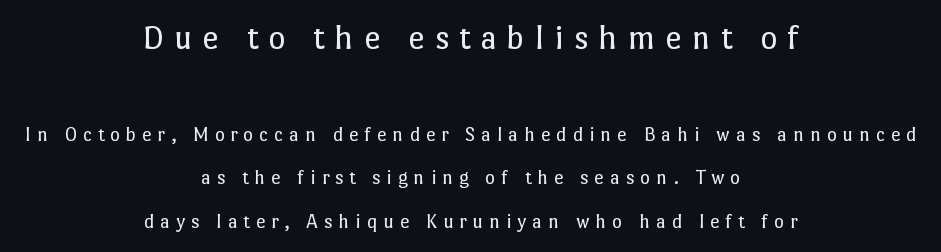
The passage shown is not underscored anywhere. Which chunk is bigger? The first one — the top block dwarfs the bottom. The strokes are not fattened; the text isn't bold. The type sits square on the baseline with zero lean. Think of a printed novel: that variable character pitch is what you see here.
